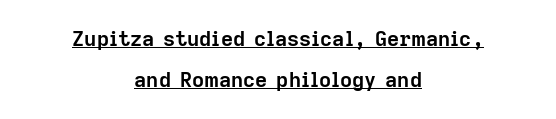
A typesetter would call this leading open, well beyond the default. The glyphs have the mass of a bold cut. Line starts and ends both wander, symmetrically. Tracking value appears to be zero — textbook default spacing.
